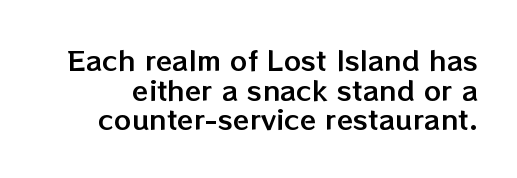
The image shows 27 px text type, upright; set tight line spacing (1.1x), normal letter spacing, not underlined.
